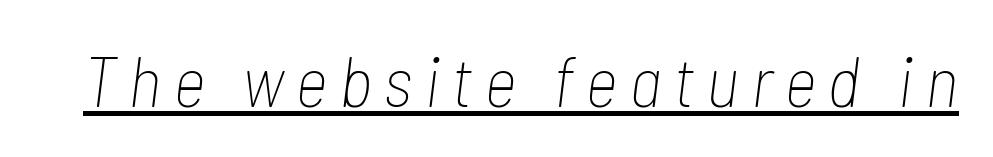
{"italic": "yes", "lean": "right", "slant_degrees": 7, "bold": "no", "weight": "thin", "width": "condensed", "stroke_contrast": "low", "x_height": "medium", "monospaced": "no", "underline": "yes", "glyph_px": 72}
